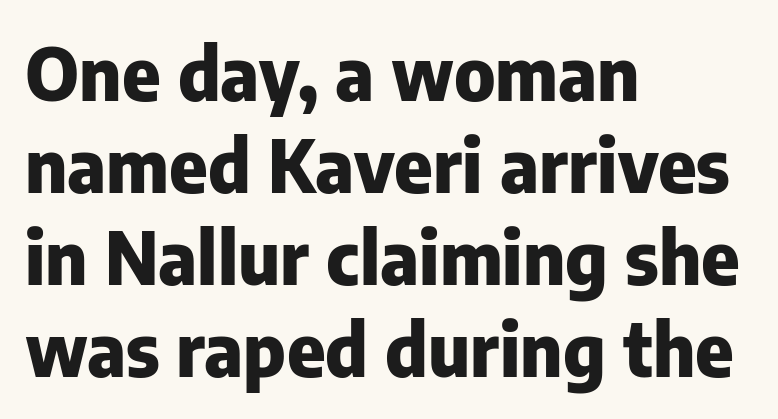
The image shows 73 px heavy sans-serif type, upright; set left-aligned, normal line spacing (1.26x), normal letter spacing, not underlined; low stroke contrast and a medium x-height.
